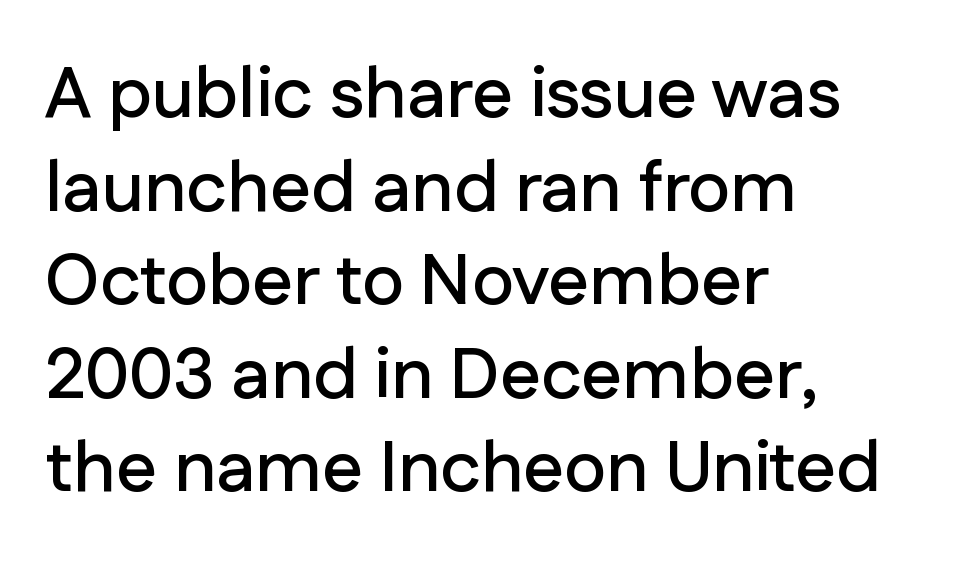
The image shows 72 px sans-serif type, upright; set left-aligned, normal line spacing (1.3x), normal letter spacing, not underlined; low stroke contrast and a medium x-height.
